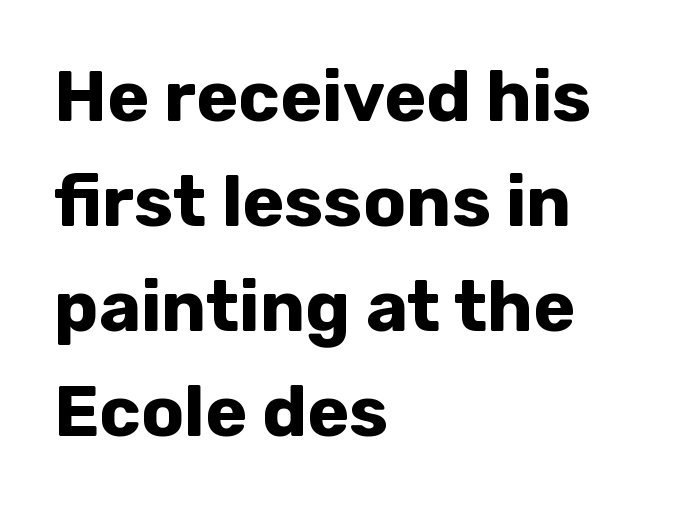
Q: Is the text bold? A: Yes.
Q: Is the text italic (slanted)? A: No, it is upright.
Q: Is the typeface a serif or a sans-serif typeface? A: Sans-serif.
Q: Is the text underlined? A: No.
Q: How is the paragraph aligned? A: Left-aligned.
Q: Is the spacing between letters normal or unusually wide? A: Normal.
Q: Is the spacing between lines tight, normal or loose? A: Normal.
Q: Width (condensed, normal, or wide)? A: Normal.
Q: Stroke contrast? A: Low.
Q: x-height? A: Medium.
Q: Monospaced? A: No.
